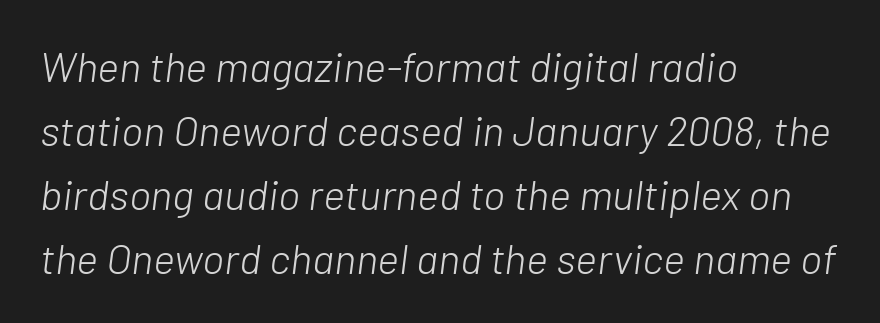
Q: Is the text bold? A: No.
Q: Is the text italic (slanted)? A: Yes, it leans right by about 7 degrees.
Q: Is the text underlined? A: No.
Q: How is the paragraph aligned? A: Left-aligned.
Q: Is the spacing between letters normal or unusually wide? A: Normal.
Q: Is the spacing between lines tight, normal or loose? A: Normal.
Q: Width (condensed, normal, or wide)? A: Normal.
Q: Stroke contrast? A: Low.
Q: x-height? A: Medium.
Q: Monospaced? A: No.
